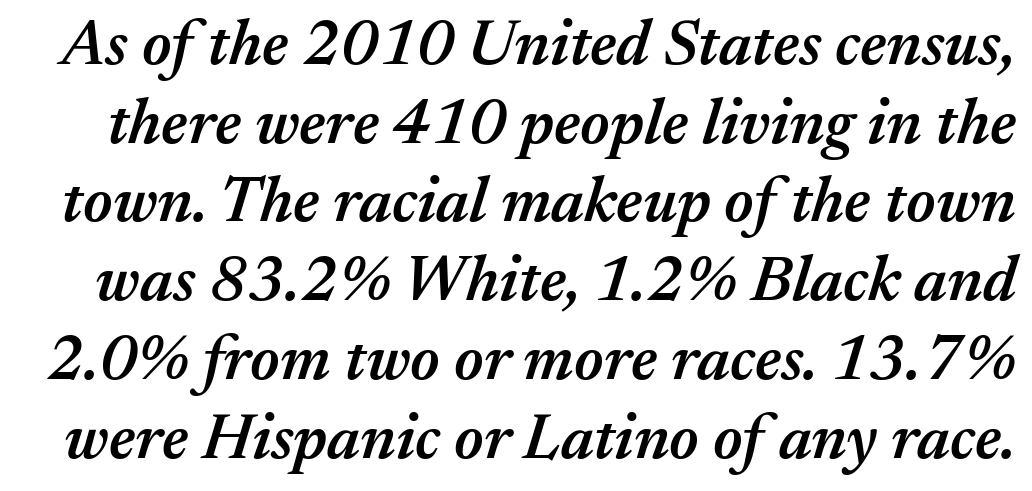
Q: Is the text bold? A: Semi-bold.
Q: Is the text italic (slanted)? A: Yes, it leans right by about 17 degrees.
Q: Is the text underlined? A: No.
Q: Is the spacing between letters normal or unusually wide? A: Normal.
Q: Width (condensed, normal, or wide)? A: Normal.
Q: Stroke contrast? A: Medium.
Q: x-height? A: Medium.
Q: Monospaced? A: No.
